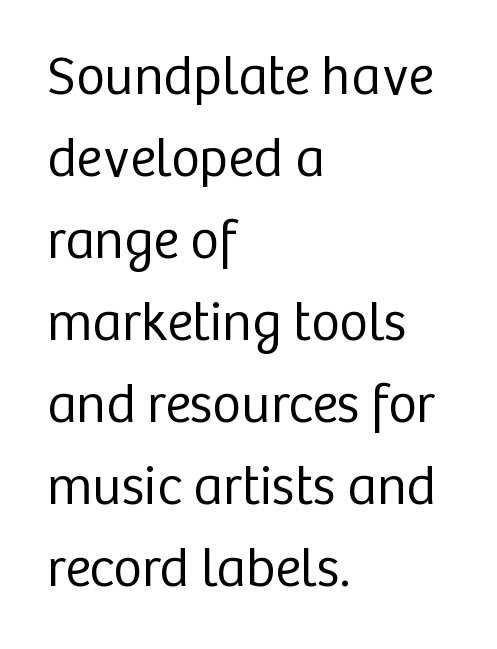
{"serif": "no", "italic": "no", "bold": "no", "weight": "regular", "width": "normal", "stroke_contrast": "low", "x_height": "medium", "monospaced": "no", "underline": "no", "align": "left", "line_spacing": "normal", "line_spacing_ratio": 1.49, "letter_spacing": "normal", "letter_spacing_em": 0.0, "glyph_px": 55}
